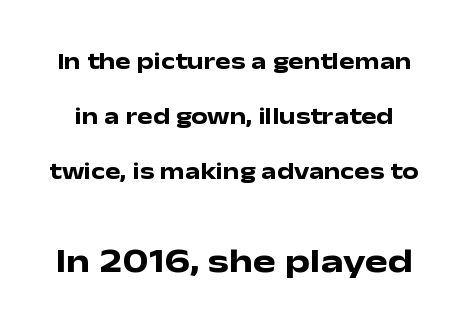
{"serif": "no", "italic": "no", "bold": "yes", "weight": "heavy", "width": "wide", "stroke_contrast": "low", "x_height": "medium", "monospaced": "no", "underline": "no", "line_spacing": "loose", "line_spacing_ratio": 2.4, "letter_spacing": "normal", "letter_spacing_em": 0.0, "larger_block": "second", "size_ratio": 1.48, "glyph_px": 34}
